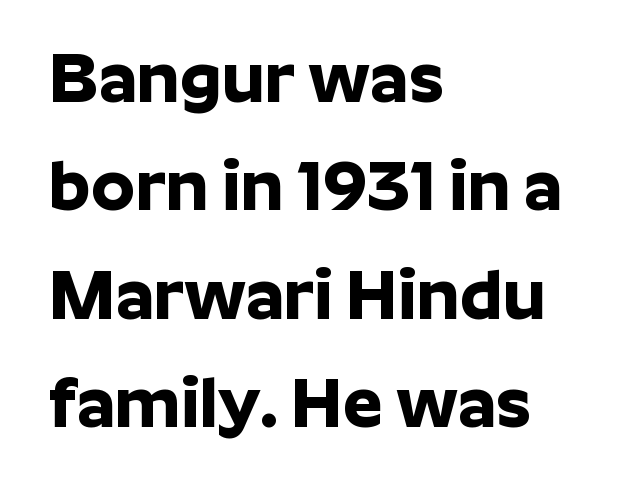
Q: Is the text bold? A: Yes.
Q: Is the text italic (slanted)? A: No, it is upright.
Q: Is the typeface a serif or a sans-serif typeface? A: Sans-serif.
Q: Is the text underlined? A: No.
Q: How is the paragraph aligned? A: Left-aligned.
Q: Is the spacing between letters normal or unusually wide? A: Normal.
Q: Is the spacing between lines tight, normal or loose? A: Normal.
Q: Width (condensed, normal, or wide)? A: Normal.
Q: Stroke contrast? A: Low.
Q: x-height? A: Medium.
Q: Monospaced? A: No.
